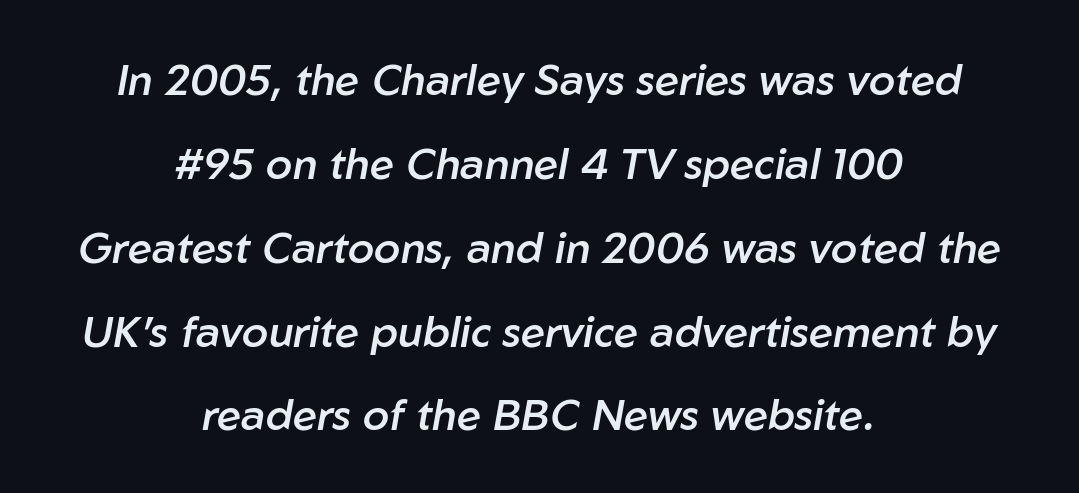
A typesetter would call this proportional, since set widths differ per character. You could fit nearly another row in the gap between these rows. Check the space under the baseline: it is left empty. This sample is center-justified, so both line endings float freely. Tracking value appears to be zero — textbook default spacing.
